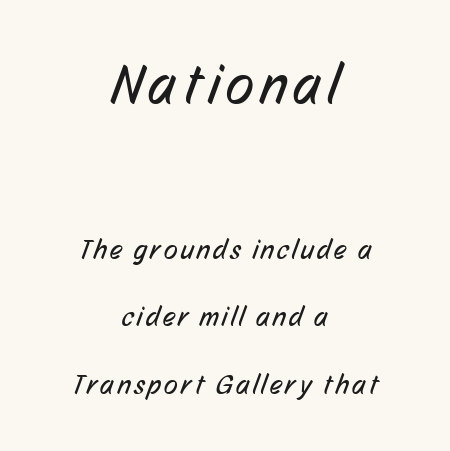
The image shows 57 px regular-weight, condensed sans-serif type; set centered, loose line spacing (2.42x), not underlined; the first (top) block is 2.04x larger; low stroke contrast and a medium x-height.
